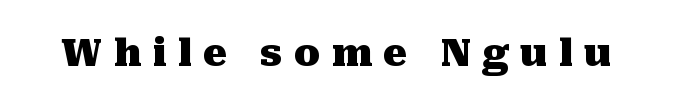
{"serif": "yes", "italic": "no", "bold": "yes", "weight": "heavy", "width": "normal", "stroke_contrast": "medium", "x_height": "medium", "monospaced": "no", "underline": "no", "letter_spacing": "wide", "letter_spacing_em": 0.3, "glyph_px": 38}
